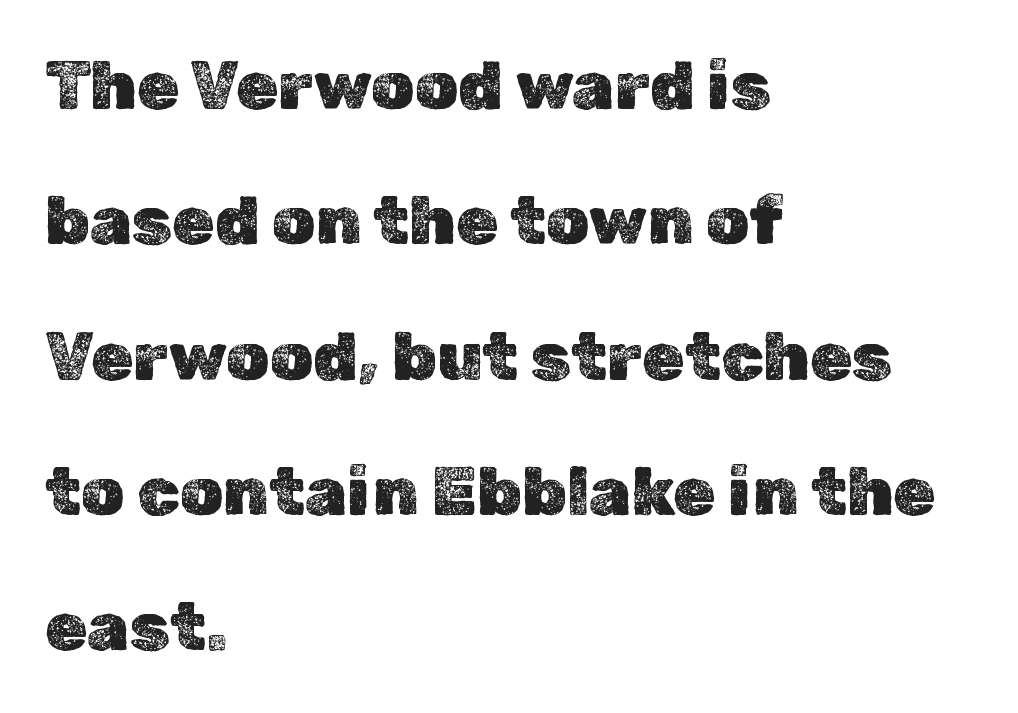
Q: Is the text italic (slanted)? A: No, it is upright.
Q: Is the text underlined? A: No.
Q: How is the paragraph aligned? A: Left-aligned.
Q: Is the spacing between letters normal or unusually wide? A: Normal.
Q: Is the spacing between lines tight, normal or loose? A: Loose.
Q: Width (condensed, normal, or wide)? A: Normal.
Q: x-height? A: Medium.
Q: Monospaced? A: No.
